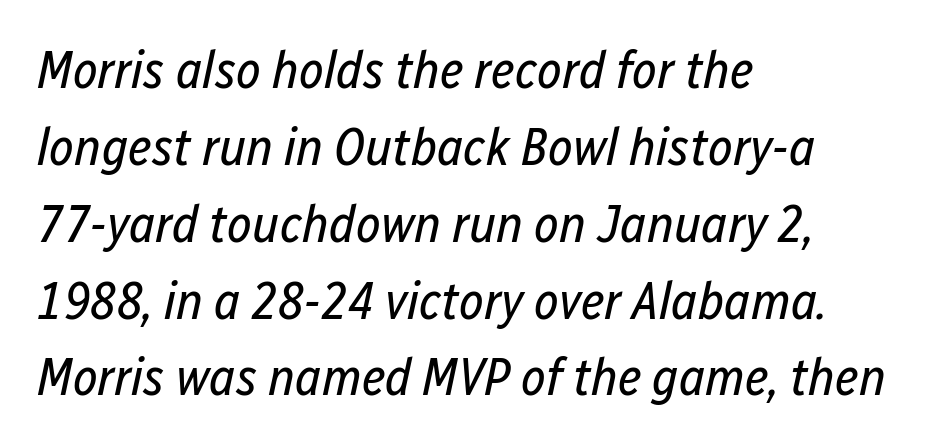
The image shows 53 px regular-weight, condensed type, italic (leaning right); set left-aligned, normal line spacing (1.45x), normal letter spacing, not underlined; low stroke contrast and a medium x-height.
